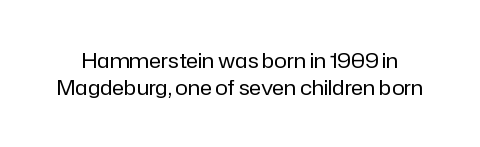
{"italic": "no", "bold": "no", "underline": "no", "line_spacing": "normal", "line_spacing_ratio": 1.28, "letter_spacing": "normal", "letter_spacing_em": 0.0, "glyph_px": 21}
